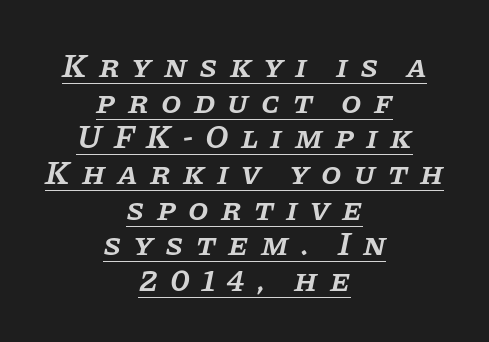
Observe the serifs anchoring each vertical stroke in this sample. Notice how descenders almost collide with the ascenders below — that's tight leading. There's an unmistakable incline to the writing here. Proportional: the letters do not fall into vertical columns.
